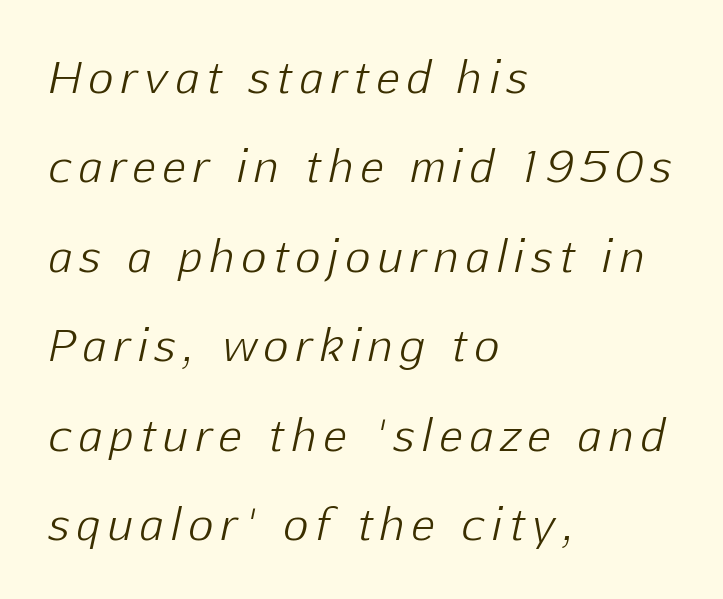
Q: Is the text bold? A: No.
Q: Is the text italic (slanted)? A: Yes, it leans right by about 12 degrees.
Q: Is the text underlined? A: No.
Q: How is the paragraph aligned? A: Left-aligned.
Q: Is the spacing between lines tight, normal or loose? A: Loose.
Q: Width (condensed, normal, or wide)? A: Normal.
Q: Stroke contrast? A: Low.
Q: x-height? A: Medium.
Q: Monospaced? A: No.
